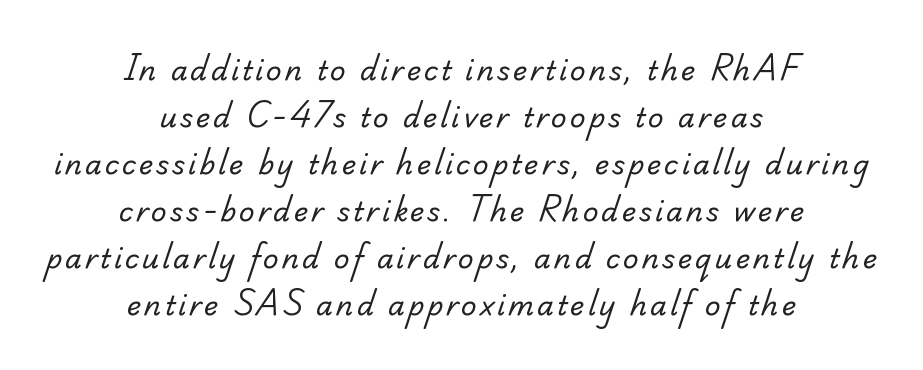
Q: Is the text bold? A: No.
Q: Is the text underlined? A: No.
Q: How is the paragraph aligned? A: Centered.
